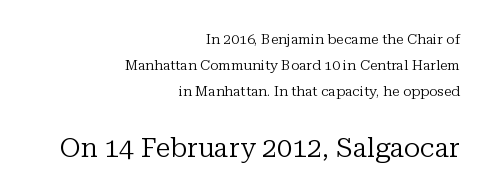
The image shows 27 px text type, upright; set right-aligned, line spacing 1.86x, normal letter spacing, not underlined; the second (bottom) block is 1.93x larger.
